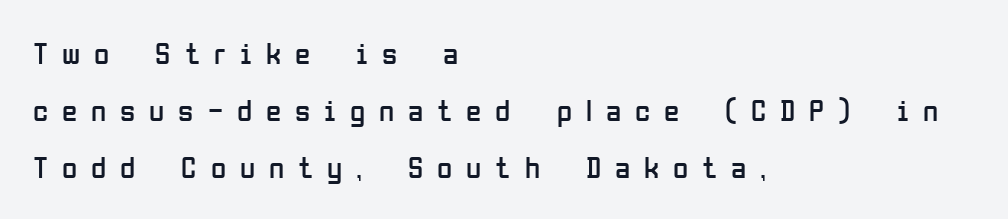
The image shows 31 px regular-weight, condensed sans-serif type, upright; set left-aligned, line spacing 1.84x, unusually wide letter spacing (+0.45 em), not underlined; low stroke contrast and a medium x-height.
